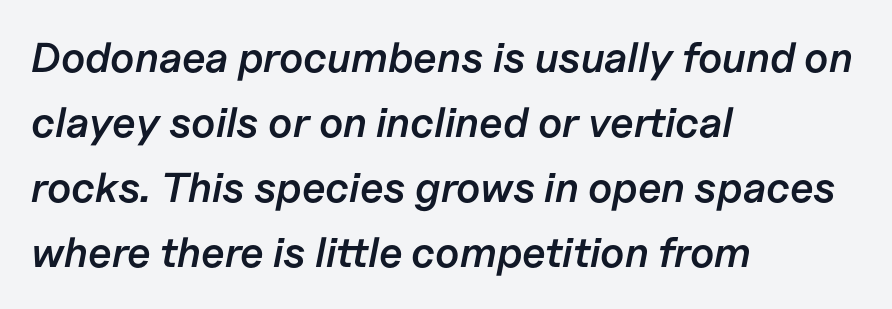
Q: Is the text bold? A: Semi-bold.
Q: Is the text italic (slanted)? A: Yes, it leans right by about 11 degrees.
Q: Is the text underlined? A: No.
Q: How is the paragraph aligned? A: Left-aligned.
Q: Is the spacing between letters normal or unusually wide? A: Normal.
Q: Is the spacing between lines tight, normal or loose? A: Normal.
Q: Width (condensed, normal, or wide)? A: Normal.
Q: Stroke contrast? A: Low.
Q: x-height? A: Medium.
Q: Monospaced? A: No.
